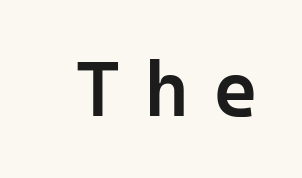
The image shows 78 px semibold sans-serif type, upright, monospaced; set unusually wide letter spacing (+0.3 em), not underlined; low stroke contrast and a medium x-height.
